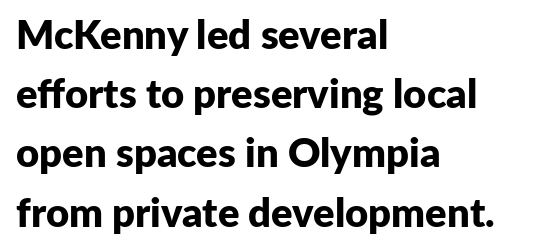
Q: Is the text bold? A: Yes.
Q: Is the text italic (slanted)? A: No, it is upright.
Q: Is the typeface a serif or a sans-serif typeface? A: Sans-serif.
Q: Is the text underlined? A: No.
Q: How is the paragraph aligned? A: Left-aligned.
Q: Is the spacing between letters normal or unusually wide? A: Normal.
Q: Is the spacing between lines tight, normal or loose? A: Normal.
Q: Width (condensed, normal, or wide)? A: Normal.
Q: Stroke contrast? A: Low.
Q: x-height? A: Medium.
Q: Monospaced? A: No.
